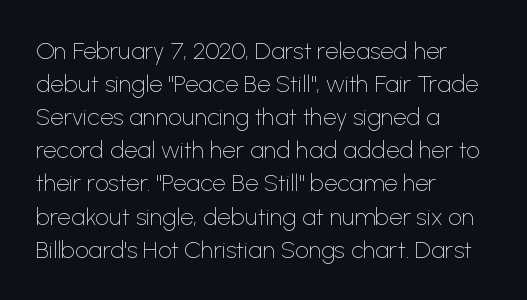
The image shows 24 px text type, upright; set left-aligned, normal line spacing (1.38x), normal letter spacing, not underlined.
